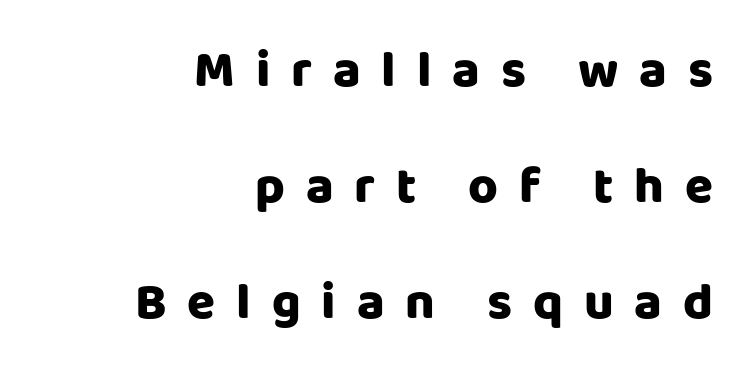
{"serif": "no", "italic": "no", "bold": "yes", "weight": "heavy", "width": "normal", "stroke_contrast": "low", "x_height": "large", "monospaced": "no", "underline": "no", "align": "right", "line_spacing": "loose", "line_spacing_ratio": 2.27, "letter_spacing": "wide", "letter_spacing_em": 0.41, "glyph_px": 51}
